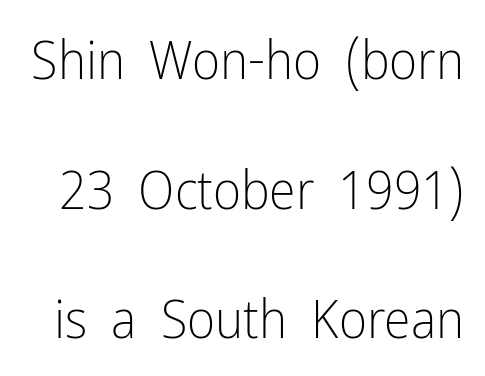
The image shows 54 px light, condensed sans-serif type, upright; set loose line spacing (2.4x), normal letter spacing, not underlined; low stroke contrast and a medium x-height.
